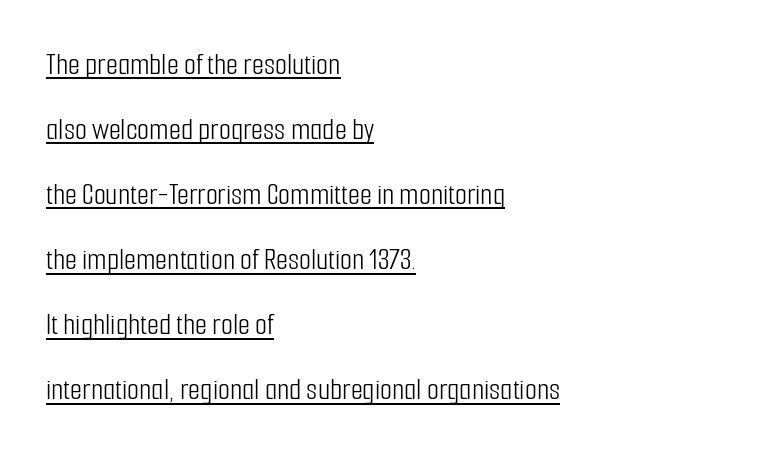
Q: Is the text bold? A: No.
Q: Is the text italic (slanted)? A: No, it is upright.
Q: Is the typeface a serif or a sans-serif typeface? A: Sans-serif.
Q: Is the text underlined? A: Yes.
Q: How is the paragraph aligned? A: Left-aligned.
Q: Is the spacing between letters normal or unusually wide? A: Normal.
Q: Is the spacing between lines tight, normal or loose? A: Loose.
Q: Width (condensed, normal, or wide)? A: Condensed.
Q: Stroke contrast? A: Low.
Q: x-height? A: Medium.
Q: Monospaced? A: No.
